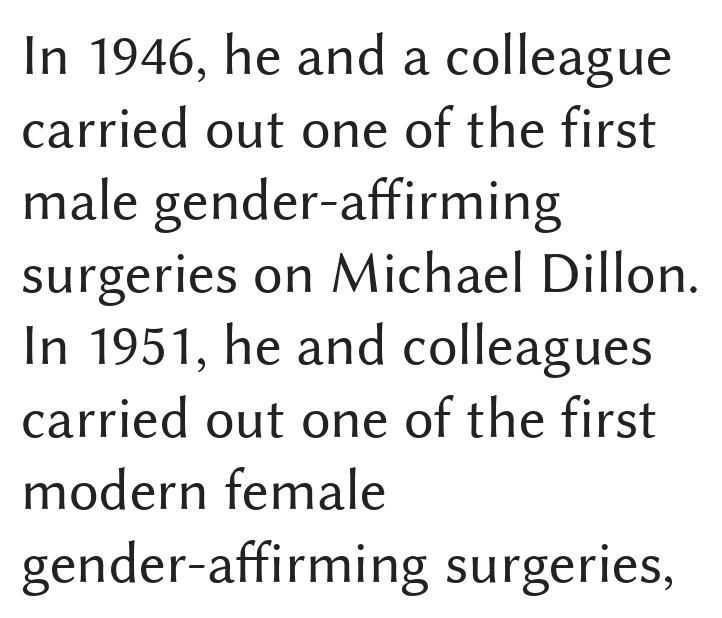
The image shows 59 px regular-weight sans-serif type, upright; set left-aligned, line spacing 1.23x, normal letter spacing, not underlined; medium stroke contrast and a medium x-height.
